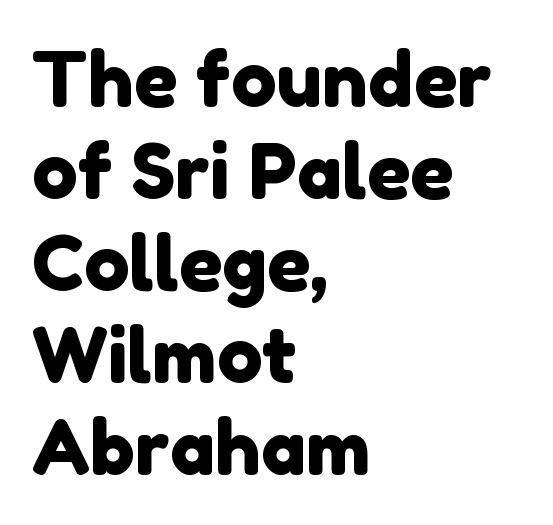
{"serif": "no", "width": "normal", "stroke_contrast": "low", "x_height": "medium", "monospaced": "no", "underline": "no", "align": "left", "line_spacing_ratio": 1.21, "letter_spacing": "normal", "letter_spacing_em": 0.0, "glyph_px": 76}
